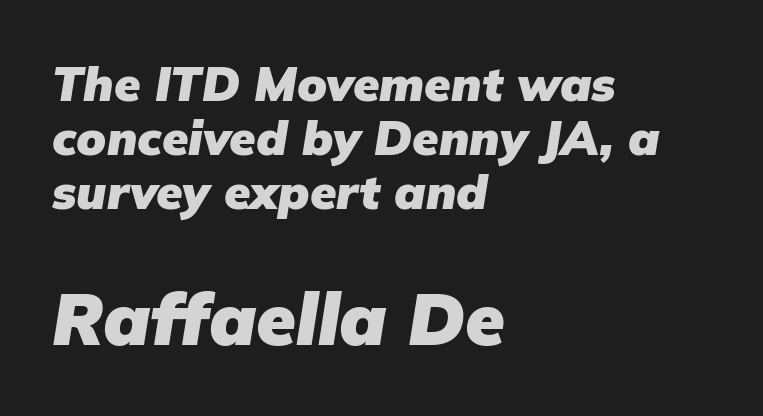
Q: Is the text bold? A: Yes.
Q: Is the text italic (slanted)? A: Yes, it leans right by about 9 degrees.
Q: Is the text underlined? A: No.
Q: How is the paragraph aligned? A: Left-aligned.
Q: Is the spacing between letters normal or unusually wide? A: Normal.
Q: Is the spacing between lines tight, normal or loose? A: Tight.
Q: Which block of text is set in a larger size, the first (top) or the second (bottom)? A: The second (bottom) one.
Q: Width (condensed, normal, or wide)? A: Normal.
Q: Stroke contrast? A: Low.
Q: x-height? A: Medium.
Q: Monospaced? A: No.
